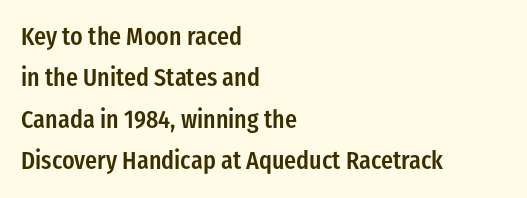
The rendering keeps characters at their native spacing. In terms of posture, this sample is upright. Is the type bold? Partly — it's a semibold, heavier than regular but not fully bold. The rows are spaced the way most documents space them.
